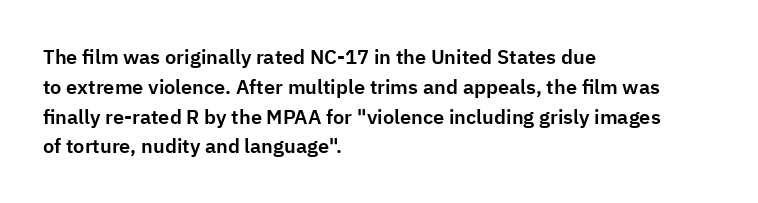
The image shows 20 px text type, upright; set left-aligned, normal line spacing (1.49x), normal letter spacing, not underlined.
